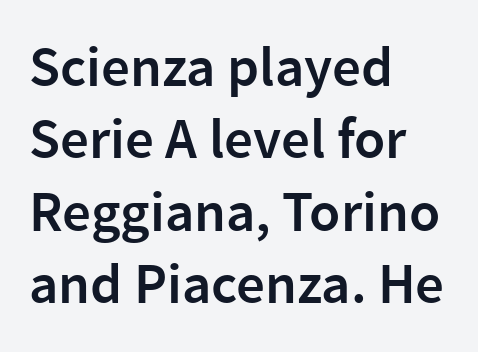
Q: Is the text bold? A: Semi-bold.
Q: Is the text italic (slanted)? A: No, it is upright.
Q: Is the typeface a serif or a sans-serif typeface? A: Sans-serif.
Q: Is the text underlined? A: No.
Q: How is the paragraph aligned? A: Left-aligned.
Q: Is the spacing between letters normal or unusually wide? A: Normal.
Q: Is the spacing between lines tight, normal or loose? A: Normal.
Q: Width (condensed, normal, or wide)? A: Normal.
Q: Stroke contrast? A: Low.
Q: x-height? A: Medium.
Q: Monospaced? A: No.
